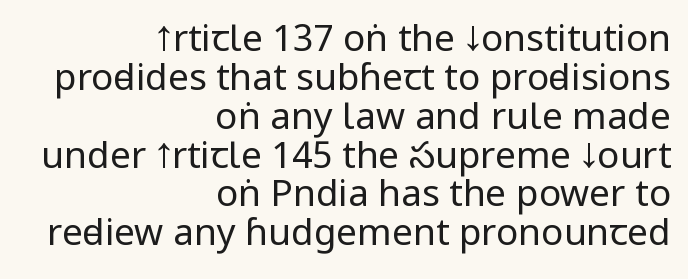
The image shows 37 px regular-weight, condensed sans-serif type, upright; set right-aligned, tight line spacing (1.05x), normal letter spacing, not underlined; low stroke contrast and a large x-height.
